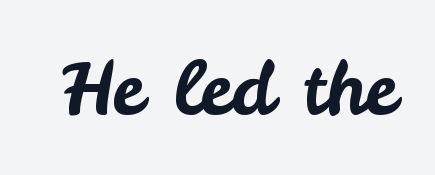
The image shows 73 px sans-serif type; set normal letter spacing, not underlined; low stroke contrast and a small x-height.
